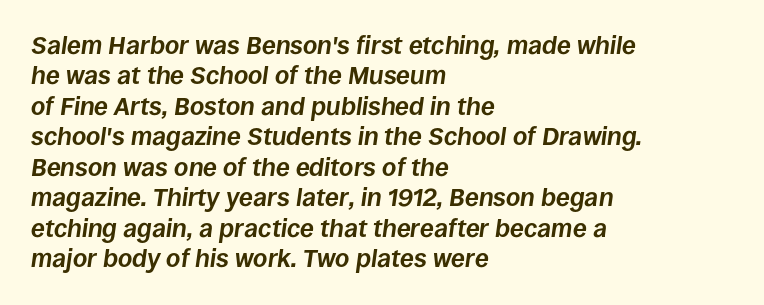
The image shows 25 px bold type, italic (leaning right); set left-aligned, line spacing 1.22x, normal letter spacing, not underlined.
